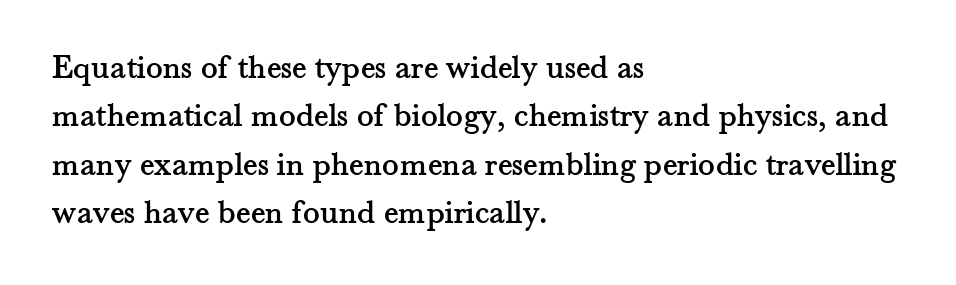
{"serif": "yes", "italic": "no", "width": "normal", "stroke_contrast": "medium", "x_height": "small", "monospaced": "no", "underline": "no", "align": "left", "line_spacing": "normal", "line_spacing_ratio": 1.38, "letter_spacing": "normal", "letter_spacing_em": 0.0, "glyph_px": 35}
